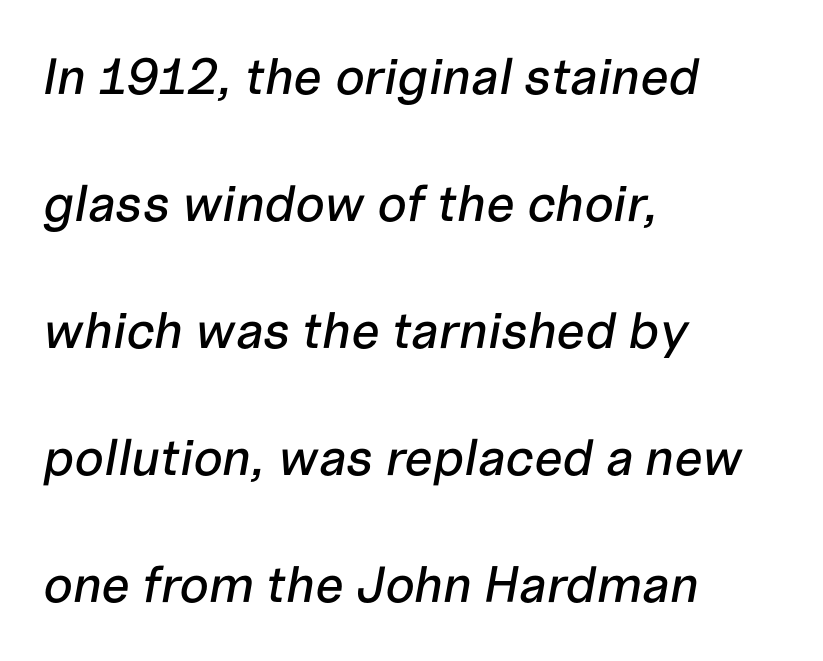
Do the characters align in a grid? No, the font is proportional. Just letters on the line, the space beneath them empty. Leading is clearly above the norm, producing a sparse column. Horizontally, the lines are justified to the leading edge only.
